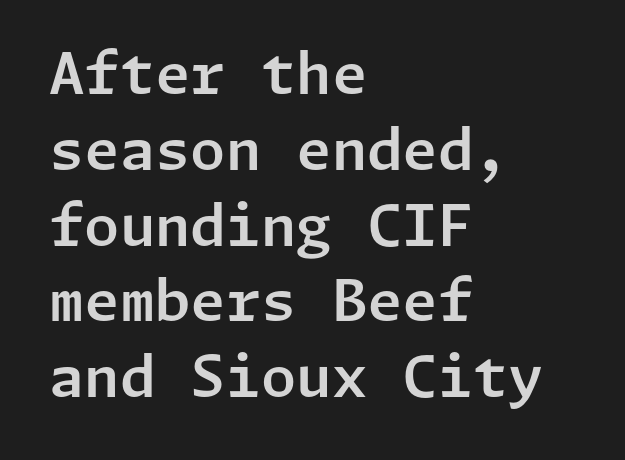
The image shows 57 px sans-serif type, upright; set left-aligned, normal line spacing (1.33x), normal letter spacing, not underlined; low stroke contrast and a medium x-height.
